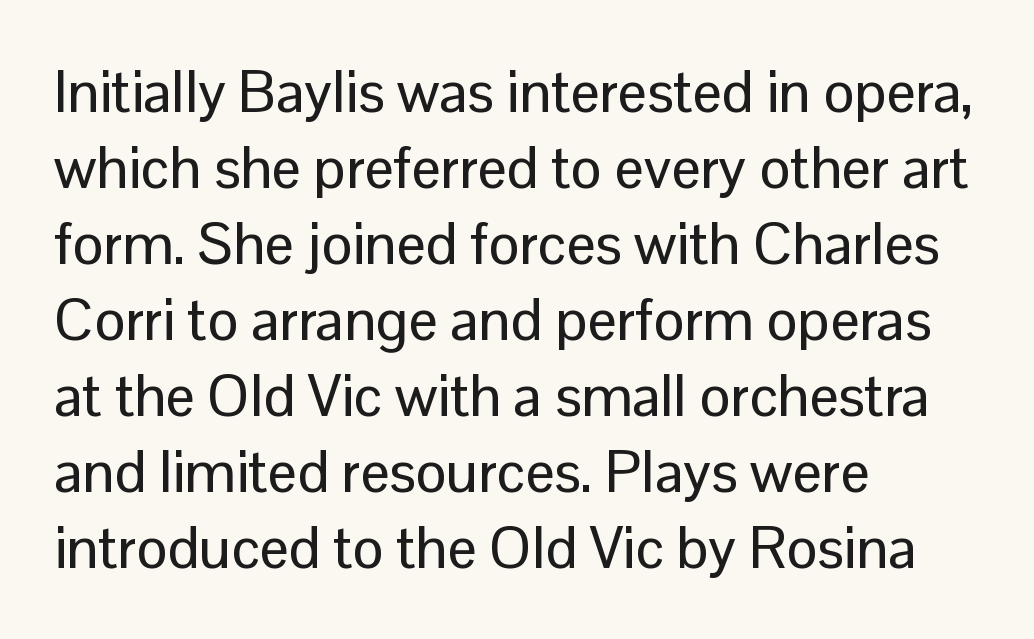
{"serif": "no", "italic": "no", "width": "normal", "stroke_contrast": "low", "x_height": "medium", "monospaced": "no", "underline": "no", "align": "left", "line_spacing": "normal", "line_spacing_ratio": 1.31, "letter_spacing": "normal", "letter_spacing_em": 0.0, "glyph_px": 58}
